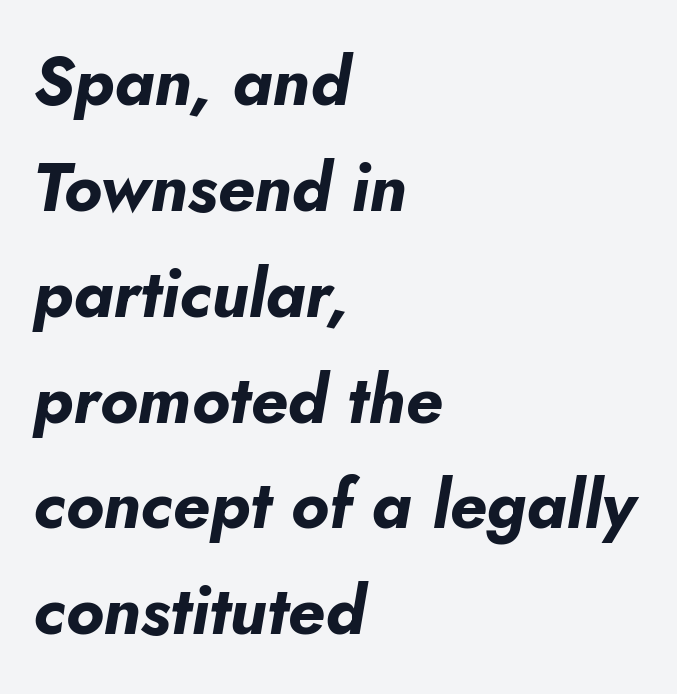
Q: Is the text bold? A: Yes.
Q: Is the text italic (slanted)? A: Yes, it leans right by about 5 degrees.
Q: Is the text underlined? A: No.
Q: How is the paragraph aligned? A: Left-aligned.
Q: Is the spacing between letters normal or unusually wide? A: Normal.
Q: Is the spacing between lines tight, normal or loose? A: Normal.
Q: Width (condensed, normal, or wide)? A: Normal.
Q: Stroke contrast? A: Low.
Q: x-height? A: Small.
Q: Monospaced? A: No.
